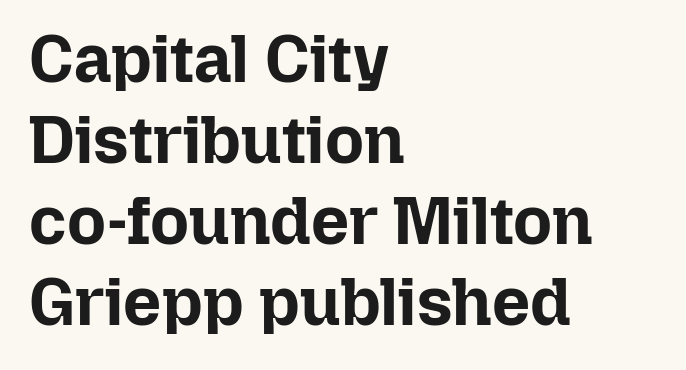
The image shows 67 px bold type, upright; set left-aligned, line spacing 1.21x, normal letter spacing, not underlined; low stroke contrast and a medium x-height.
